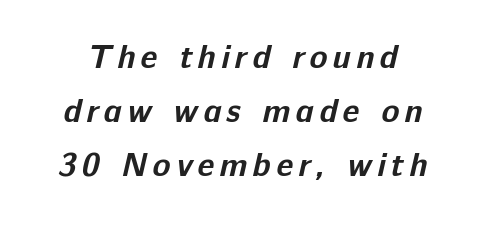
Q: Is the text bold? A: Yes.
Q: Is the typeface a serif or a sans-serif typeface? A: Sans-serif.
Q: Is the text underlined? A: No.
Q: Is the spacing between lines tight, normal or loose? A: Normal.
Q: Width (condensed, normal, or wide)? A: Normal.
Q: Stroke contrast? A: Low.
Q: x-height? A: Medium.
Q: Monospaced? A: No.
